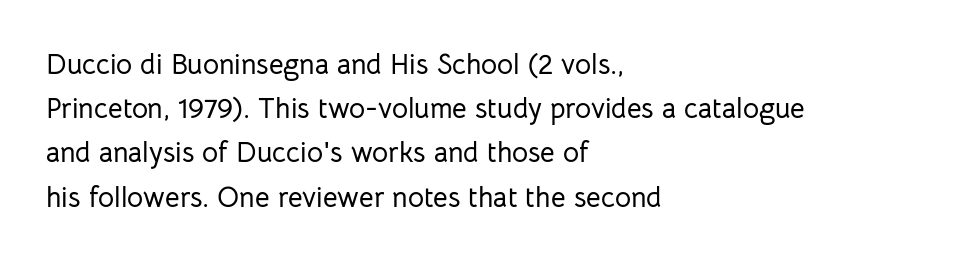
You could call the tracking neutral — neither tight nor loose. Typographically, this falls in the sans-serif category. Short and long lines alike share a common starting point at left. A typesetter would call this leading conventional body-copy spacing.
